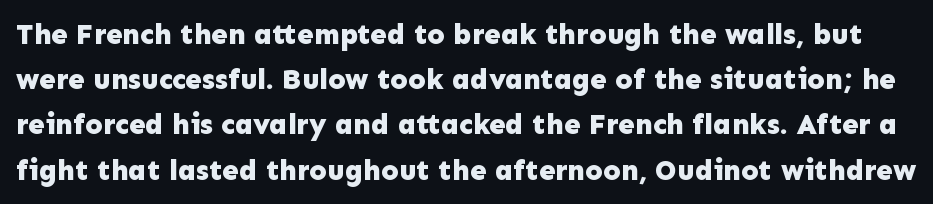
The image shows 29 px bold sans-serif type, upright; set normal line spacing (1.56x), normal letter spacing, not underlined; low stroke contrast and a medium x-height.
